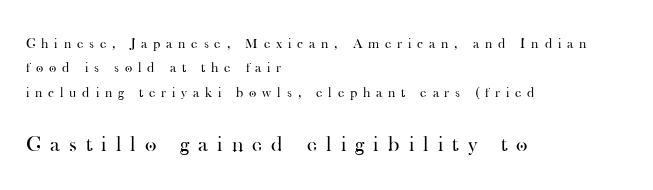
The image shows 22 px text type, upright; set left-aligned, line spacing 1.75x, unusually wide letter spacing (+0.42 em), not underlined; the second (bottom) block is 1.57x larger.
